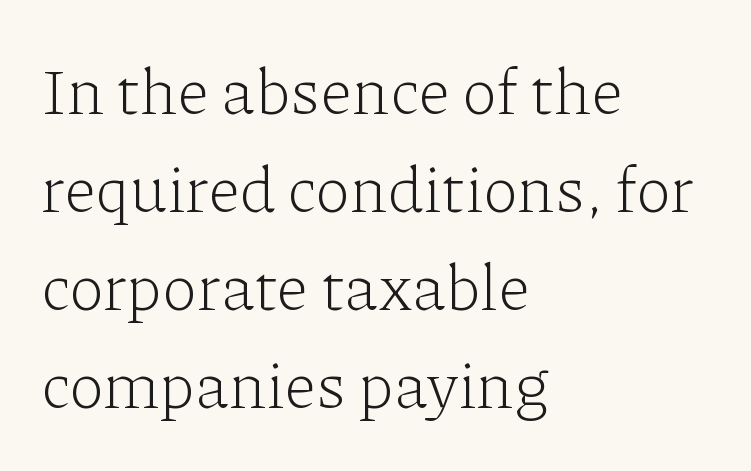
{"serif": "yes", "italic": "no", "bold": "no", "weight": "light", "width": "normal", "stroke_contrast": "low", "x_height": "medium", "monospaced": "no", "underline": "no", "align": "left", "line_spacing": "normal", "line_spacing_ratio": 1.51, "letter_spacing": "normal", "letter_spacing_em": 0.0, "glyph_px": 65}
